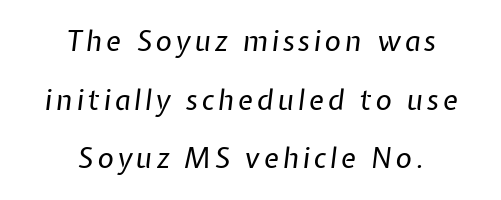
Honestly, there is no underline to notice here at all. The rendering uses a large line-height, opening up the rows. These lines are rendered in a variable-pitch font. The font is comparable to plain body text, perhaps lighter.
